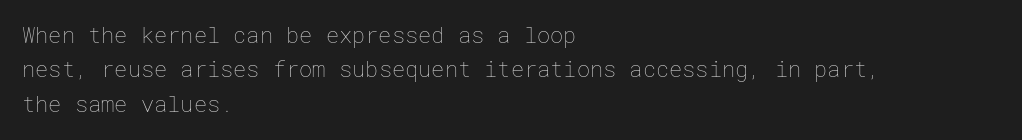
{"italic": "no", "bold": "no", "underline": "no", "align": "left", "line_spacing": "normal", "line_spacing_ratio": 1.56, "letter_spacing": "normal", "letter_spacing_em": 0.0, "glyph_px": 22}
